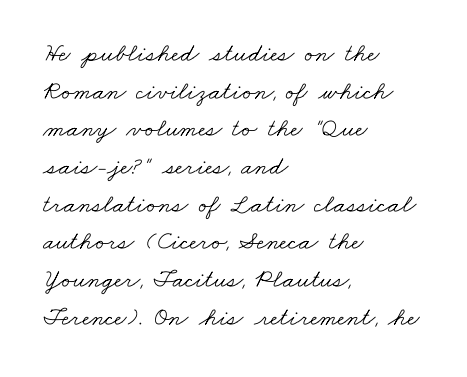
Q: Is the text bold? A: No.
Q: Is the text underlined? A: No.
Q: How is the paragraph aligned? A: Left-aligned.
Q: Is the spacing between letters normal or unusually wide? A: Normal.
Q: Is the spacing between lines tight, normal or loose? A: Normal.
